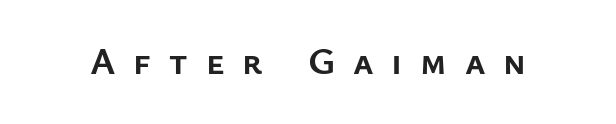
Q: Is the text bold? A: Yes.
Q: Is the text italic (slanted)? A: No, it is upright.
Q: Is the typeface a serif or a sans-serif typeface? A: Sans-serif.
Q: Is the text underlined? A: No.
Q: Is the spacing between letters normal or unusually wide? A: Unusually wide.
Q: Width (condensed, normal, or wide)? A: Normal.
Q: Stroke contrast? A: Low.
Q: x-height? A: Medium.
Q: Monospaced? A: No.
